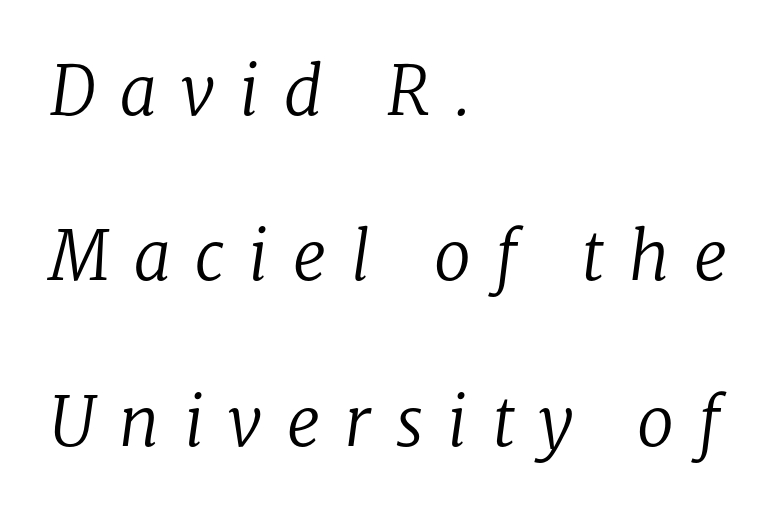
{"serif": "yes", "italic": "yes", "lean": "right", "slant_degrees": 8, "bold": "no", "weight": "regular", "width": "normal", "stroke_contrast": "low", "x_height": "medium", "monospaced": "no", "underline": "no", "align": "left", "line_spacing": "loose", "line_spacing_ratio": 2.47, "letter_spacing": "wide", "letter_spacing_em": 0.36, "glyph_px": 67}
